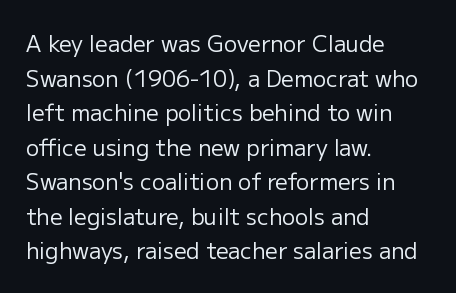
Q: Is the text bold? A: No.
Q: Is the text italic (slanted)? A: No, it is upright.
Q: Is the text underlined? A: No.
Q: How is the paragraph aligned? A: Left-aligned.
Q: Is the spacing between letters normal or unusually wide? A: Normal.
Q: Is the spacing between lines tight, normal or loose? A: Normal.
